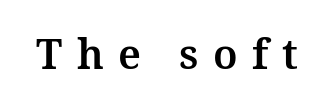
{"italic": "no", "bold": "yes", "weight": "bold", "width": "normal", "stroke_contrast": "medium", "x_height": "medium", "monospaced": "no", "underline": "no", "letter_spacing": "wide", "letter_spacing_em": 0.35, "glyph_px": 41}
